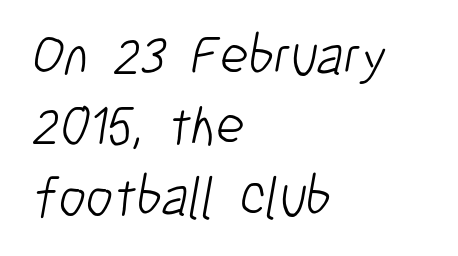
{"serif": "no", "bold": "no", "weight": "light", "width": "condensed", "stroke_contrast": "low", "x_height": "medium", "monospaced": "no", "underline": "no", "align": "left", "line_spacing": "normal", "line_spacing_ratio": 1.28, "letter_spacing": "normal", "letter_spacing_em": 0.0, "glyph_px": 55}
